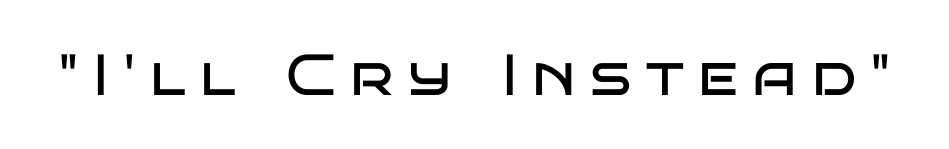
Q: Is the text bold? A: No.
Q: Is the text italic (slanted)? A: No, it is upright.
Q: Is the typeface a serif or a sans-serif typeface? A: Sans-serif.
Q: Is the text underlined? A: No.
Q: Is the spacing between letters normal or unusually wide? A: Unusually wide.
Q: Width (condensed, normal, or wide)? A: Wide.
Q: Stroke contrast? A: Low.
Q: x-height? A: Large.
Q: Monospaced? A: No.
